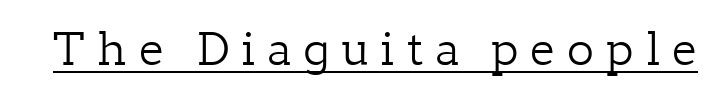
Q: Is the text bold? A: No.
Q: Is the text italic (slanted)? A: No, it is upright.
Q: Is the typeface a serif or a sans-serif typeface? A: Serif.
Q: Is the text underlined? A: Yes.
Q: Is the spacing between letters normal or unusually wide? A: Unusually wide.
Q: Width (condensed, normal, or wide)? A: Normal.
Q: Stroke contrast? A: Low.
Q: x-height? A: Medium.
Q: Monospaced? A: No.
